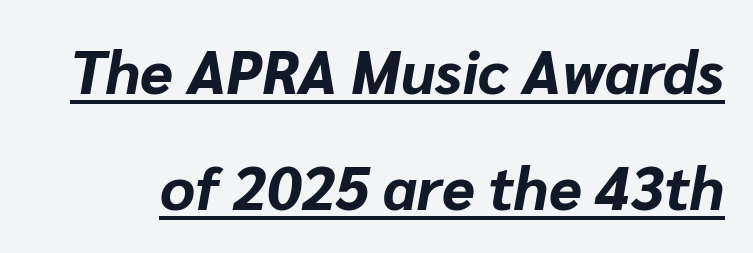
{"italic": "yes", "lean": "right", "slant_degrees": 10, "bold": "yes", "weight": "bold", "width": "normal", "stroke_contrast": "low", "x_height": "medium", "monospaced": "no", "underline": "yes", "line_spacing": "loose", "line_spacing_ratio": 1.93, "letter_spacing": "normal", "letter_spacing_em": 0.0, "glyph_px": 60}
